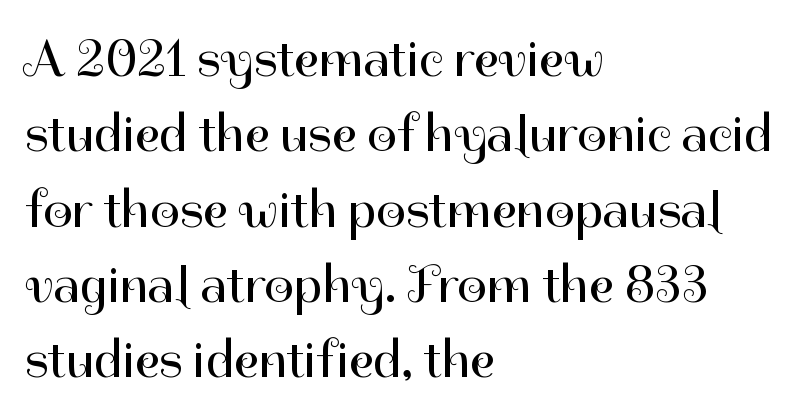
This is the regular roman posture of the typeface. Ink coverage per letter is moderate at most. A classic flush-left, rag-right setting is used for this passage. The string is rendered with underlining switched off. This rendering employs a face without finishing strokes, i.e., a sans-serif.
